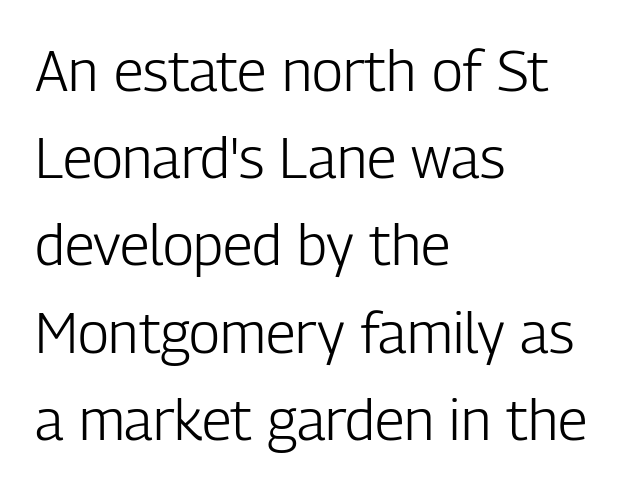
The glyphs are unaccompanied by any horizontal stroke below them. Think standard paragraph weight, or any step lighter than that. Examine the stroke ends and you'll find no serifs. This is the regular roman posture of the typeface.
